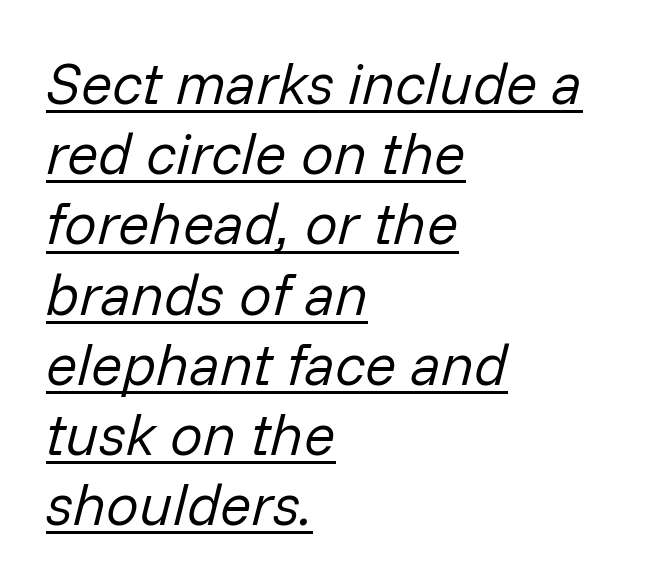
{"italic": "yes", "lean": "right", "slant_degrees": 14, "bold": "no", "weight": "regular", "width": "normal", "stroke_contrast": "low", "x_height": "medium", "monospaced": "no", "underline": "yes", "align": "left", "line_spacing_ratio": 1.21, "letter_spacing": "normal", "letter_spacing_em": 0.0, "glyph_px": 58}
